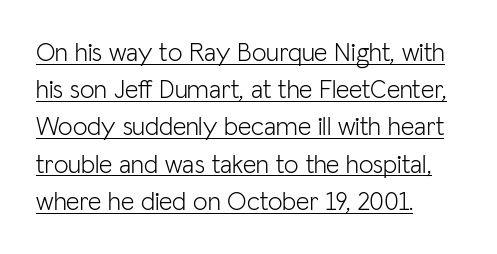
The image shows 26 px text type, upright; set left-aligned, normal line spacing (1.43x), normal letter spacing, underlined.
